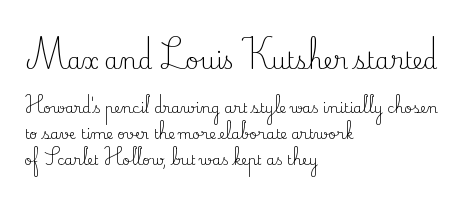
Q: Is the text bold? A: No.
Q: Is the text italic (slanted)? A: No, it is upright.
Q: Is the text underlined? A: No.
Q: How is the paragraph aligned? A: Left-aligned.
Q: Is the spacing between letters normal or unusually wide? A: Normal.
Q: Which block of text is set in a larger size, the first (top) or the second (bottom)? A: The first (top) one.
